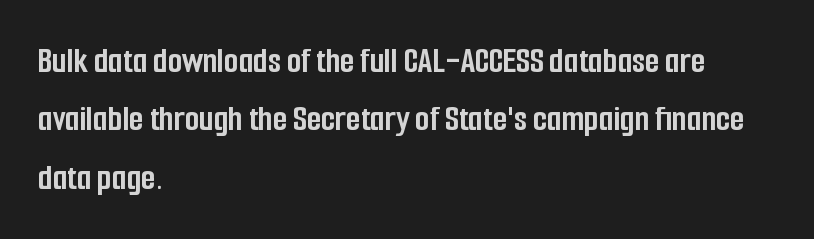
The image shows 37 px semibold, condensed sans-serif type, upright; set left-aligned, normal line spacing (1.58x), normal letter spacing, not underlined; low stroke contrast and a medium x-height.
